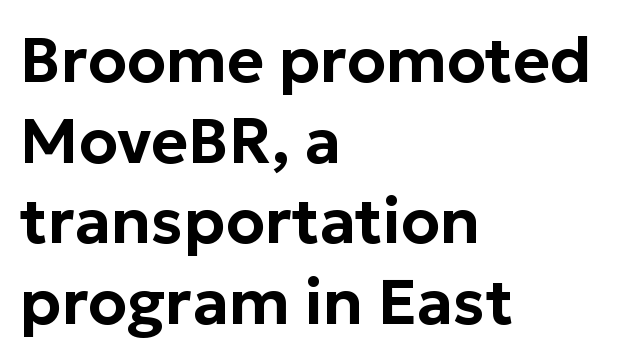
{"serif": "no", "italic": "no", "width": "normal", "stroke_contrast": "low", "x_height": "medium", "monospaced": "no", "underline": "no", "align": "left", "line_spacing": "normal", "line_spacing_ratio": 1.28, "letter_spacing": "normal", "letter_spacing_em": 0.0, "glyph_px": 63}
